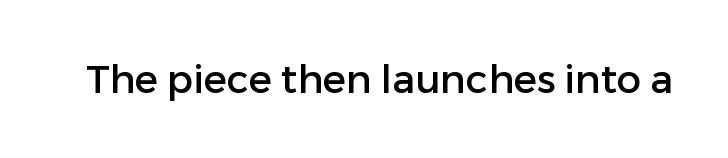
{"serif": "no", "italic": "no", "width": "normal", "stroke_contrast": "low", "x_height": "medium", "monospaced": "no", "underline": "no", "letter_spacing": "normal", "letter_spacing_em": 0.0, "glyph_px": 39}
